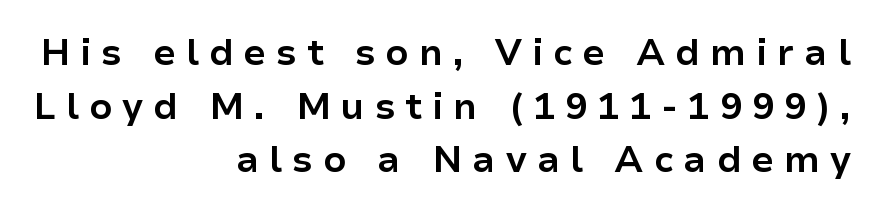
{"serif": "no", "italic": "no", "bold": "yes", "weight": "bold", "width": "normal", "stroke_contrast": "low", "x_height": "medium", "monospaced": "no", "underline": "no", "align": "right", "line_spacing": "normal", "line_spacing_ratio": 1.45, "letter_spacing": "wide", "letter_spacing_em": 0.27, "glyph_px": 37}
